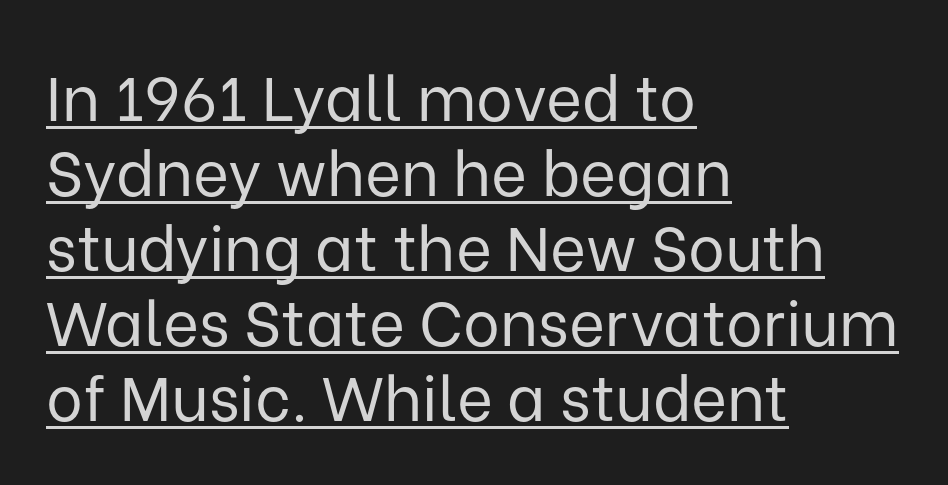
The image shows 62 px regular-weight sans-serif type, upright; set left-aligned, line spacing 1.21x, normal letter spacing, underlined; low stroke contrast and a medium x-height.
